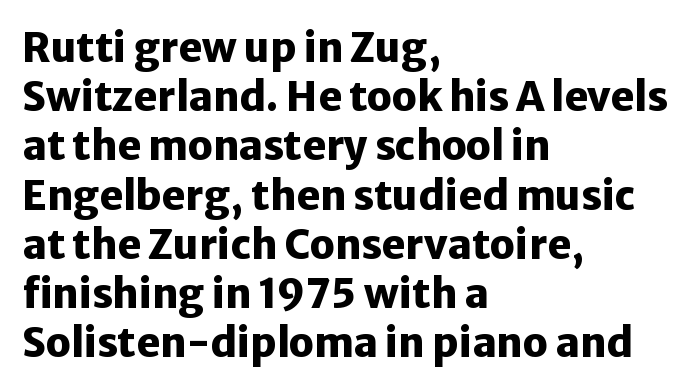
Caption: multi-line text, flush left, ragged right. The font is running at its bold setting. The passage shown has conventional tracking throughout. Does the lettering tilt? It doesn't — this is upright.
